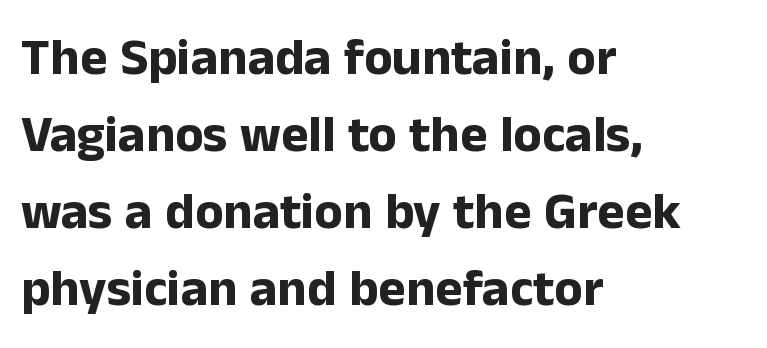
{"serif": "no", "italic": "no", "bold": "yes", "weight": "bold", "width": "normal", "stroke_contrast": "low", "x_height": "medium", "monospaced": "no", "underline": "no", "align": "left", "line_spacing": "normal", "line_spacing_ratio": 1.48, "letter_spacing": "normal", "letter_spacing_em": 0.0, "glyph_px": 52}
